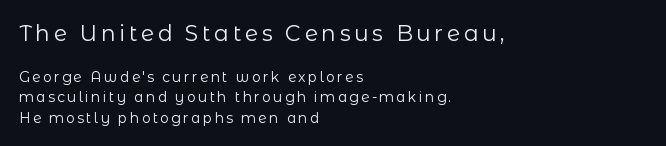
{"italic": "no", "bold": "no", "underline": "no", "align": "left", "line_spacing": "normal", "line_spacing_ratio": 1.44, "larger_block": "first", "size_ratio": 1.57, "glyph_px": 22}
